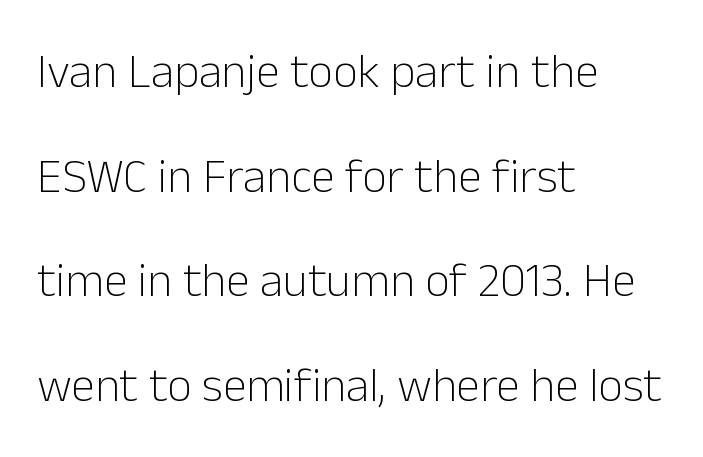
{"serif": "no", "italic": "no", "bold": "no", "weight": "light", "width": "normal", "stroke_contrast": "low", "x_height": "medium", "monospaced": "no", "underline": "no", "align": "left", "line_spacing": "loose", "line_spacing_ratio": 2.18, "letter_spacing": "normal", "letter_spacing_em": 0.0, "glyph_px": 48}
